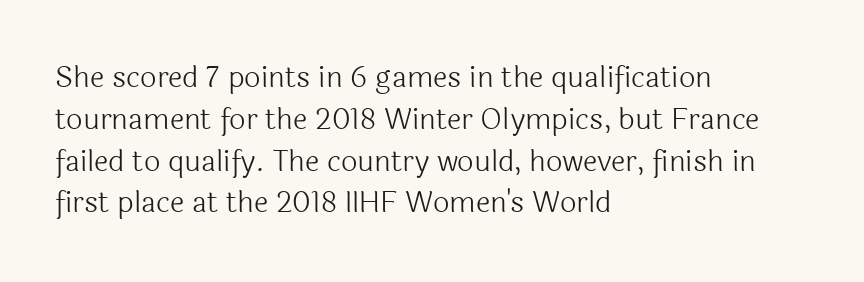
{"serif": "no", "italic": "no", "bold": "no", "weight": "light", "width": "normal", "x_height": "medium", "monospaced": "no", "underline": "no", "align": "left", "line_spacing": "normal", "line_spacing_ratio": 1.44, "letter_spacing": "normal", "letter_spacing_em": 0.0, "glyph_px": 29}
